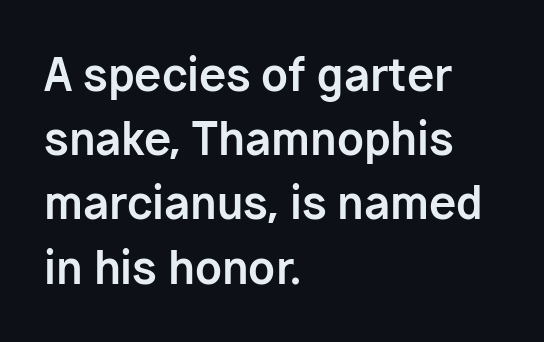
These lines carry a lot of weight — the face is fully bold. These lines sit exactly where default settings would place them. Type without underlining. This is roman type, the default non-slanted kind. Nothing sits at the stroke ends, so this counts as sans-serif. Line beginnings align vertically; line endings do not.
